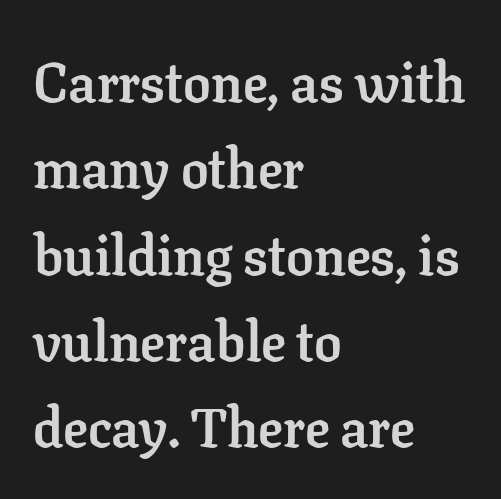
The image shows 55 px semibold serif type, upright; set left-aligned, normal line spacing (1.57x), normal letter spacing, not underlined; low stroke contrast and a medium x-height.
